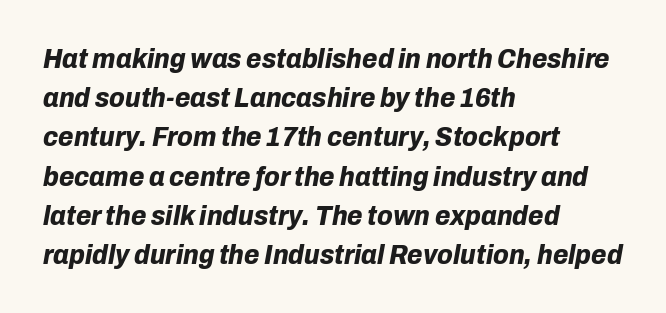
Q: Is the text bold? A: Yes.
Q: Is the text italic (slanted)? A: Yes, it leans right by about 10 degrees.
Q: Is the text underlined? A: No.
Q: How is the paragraph aligned? A: Left-aligned.
Q: Is the spacing between letters normal or unusually wide? A: Normal.
Q: Is the spacing between lines tight, normal or loose? A: Normal.
Q: Width (condensed, normal, or wide)? A: Normal.
Q: Stroke contrast? A: Low.
Q: x-height? A: Medium.
Q: Monospaced? A: No.
